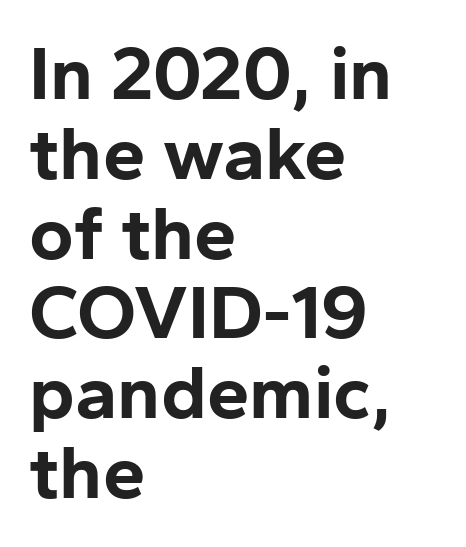
{"serif": "no", "italic": "no", "bold": "yes", "weight": "bold", "width": "normal", "stroke_contrast": "low", "x_height": "medium", "monospaced": "no", "underline": "no", "align": "left", "line_spacing": "tight", "line_spacing_ratio": 1.05, "letter_spacing": "normal", "letter_spacing_em": 0.0, "glyph_px": 76}
